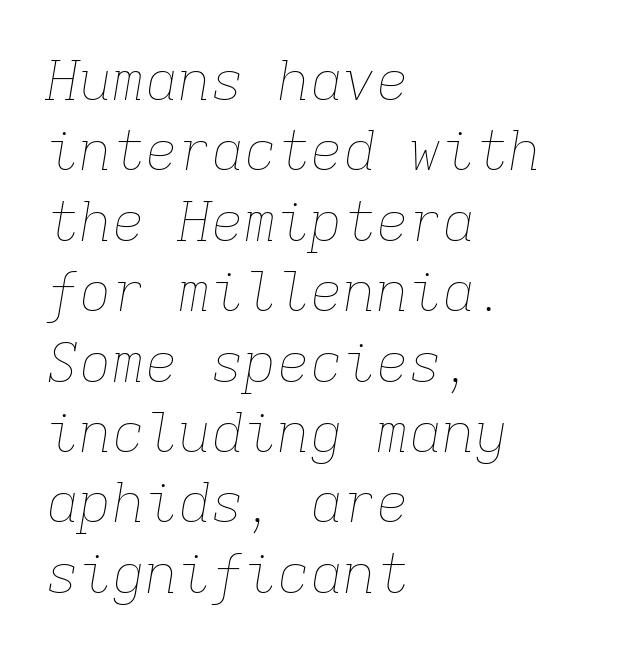
The image shows 55 px thin type, italic (leaning right), monospaced; set left-aligned, normal line spacing (1.28x), normal letter spacing, not underlined; low stroke contrast and a medium x-height.
